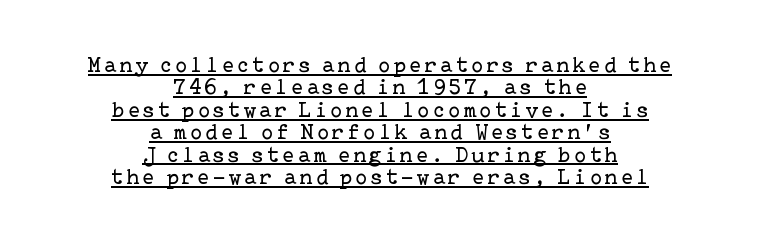
{"italic": "no", "bold": "no", "underline": "yes", "align": "center", "line_spacing": "tight", "line_spacing_ratio": 1.02, "glyph_px": 22}
